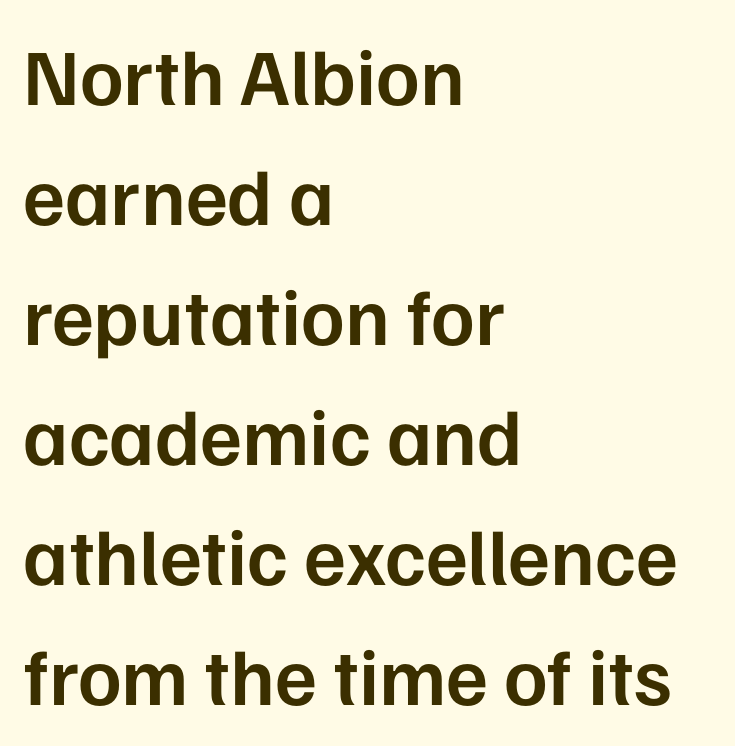
{"serif": "no", "italic": "no", "bold": "semi", "weight": "semibold", "width": "normal", "stroke_contrast": "low", "x_height": "medium", "monospaced": "no", "underline": "no", "align": "left", "line_spacing": "normal", "line_spacing_ratio": 1.5, "letter_spacing": "normal", "letter_spacing_em": 0.0, "glyph_px": 80}
